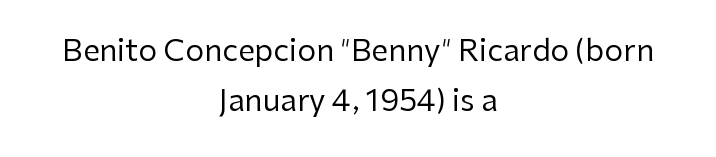
Layout note: lines centered. Spacing verdict: proportional, widths tailored to each character. I'd call this a sans setting — the letters go barefoot. Anything drawn beneath the words? Only blank space. The vertical gap from one line to the next is medium.
